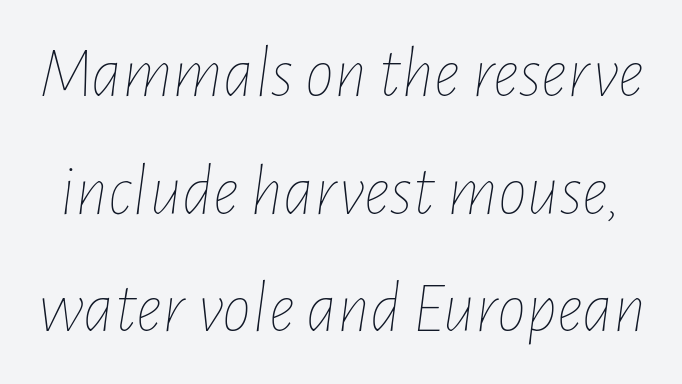
The image shows 73 px thin, condensed type, italic (leaning right); set normal line spacing (1.61x), normal letter spacing, not underlined; low stroke contrast and a medium x-height.
